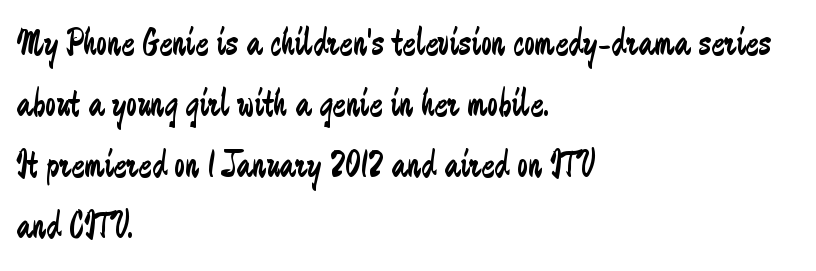
The image shows 39 px regular-weight, condensed sans-serif type; set left-aligned, normal line spacing (1.56x), normal letter spacing, not underlined; low stroke contrast and a small x-height.
